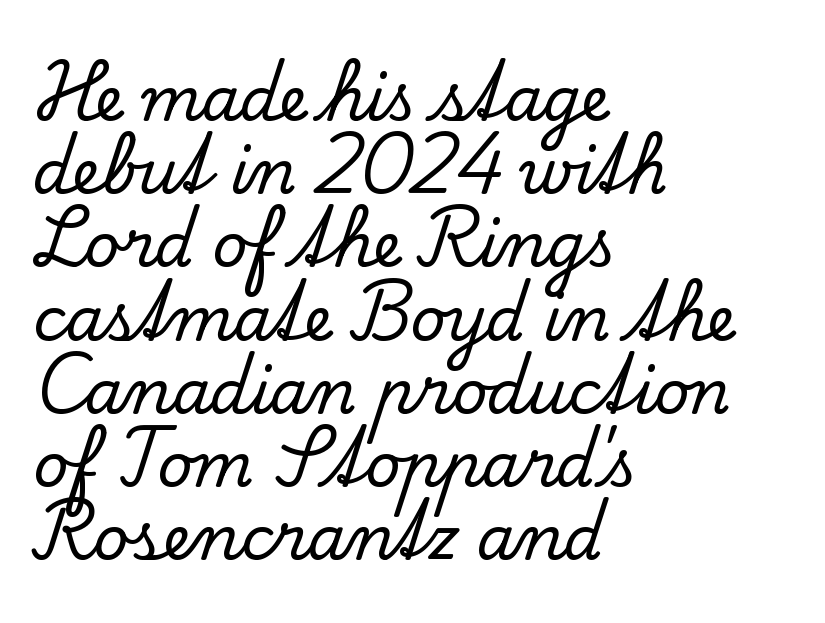
Characters follow at the spacing the type designer built in. Casual observation: everything's shoved over to the left. Think of a printed novel: that variable character pitch is what you see here. What kind of face is this? One with serifs.
